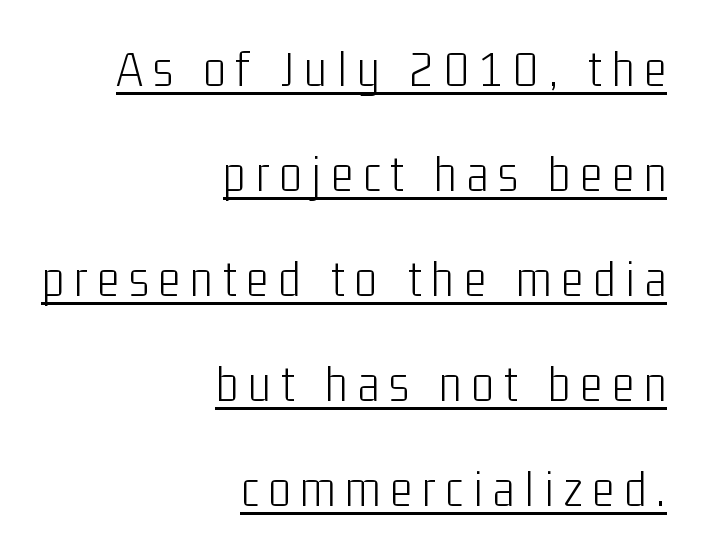
Q: Is the text bold? A: No.
Q: Is the text italic (slanted)? A: No, it is upright.
Q: Is the typeface a serif or a sans-serif typeface? A: Sans-serif.
Q: Is the text underlined? A: Yes.
Q: How is the paragraph aligned? A: Right-aligned.
Q: Is the spacing between lines tight, normal or loose? A: Loose.
Q: Width (condensed, normal, or wide)? A: Condensed.
Q: Stroke contrast? A: Low.
Q: x-height? A: Medium.
Q: Monospaced? A: No.
